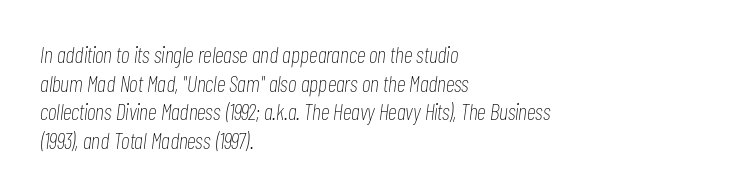
Glance below the letters and you will spot only blank space. Bold? No — there's no thickening of the strokes. This rendering uses left alignment, leaving the right contour irregular. The gaps between neighbouring characters are ordinary and unremarkable. Rendered with sloped, italic letterforms.
